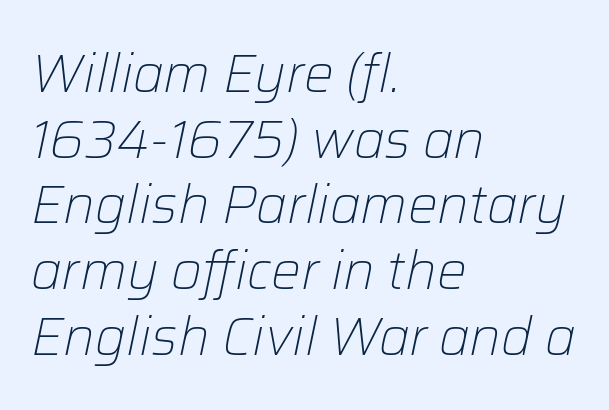
Italic? Definitely — the glyphs are oblique. Spacing verdict: proportional, widths tailored to each character. Decoration check: the copy has no underline. Casual observation: everything's shoved over to the left. Weight: in the light-to-regular range. Spacing between characters is what you'd get straight out of the box.
